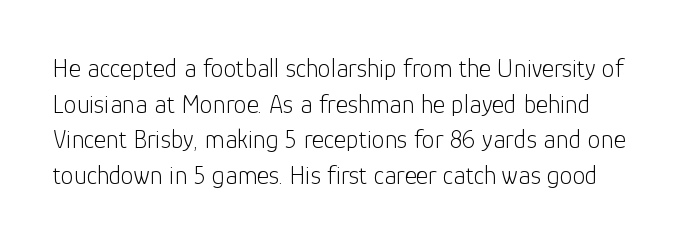
Q: Is the text bold? A: No.
Q: Is the text italic (slanted)? A: No, it is upright.
Q: Is the text underlined? A: No.
Q: Is the spacing between letters normal or unusually wide? A: Normal.
Q: Is the spacing between lines tight, normal or loose? A: Normal.
